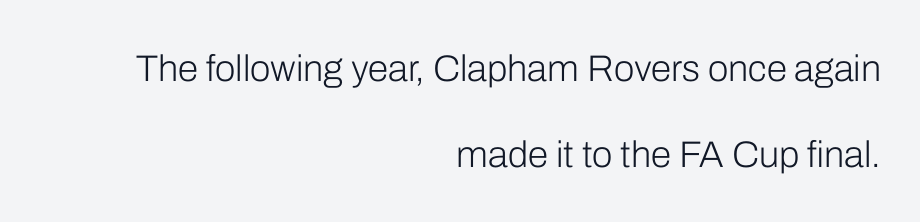
The image shows 37 px light sans-serif type, upright; set right-aligned, loose line spacing (2.32x), normal letter spacing, not underlined; low stroke contrast and a medium x-height.
